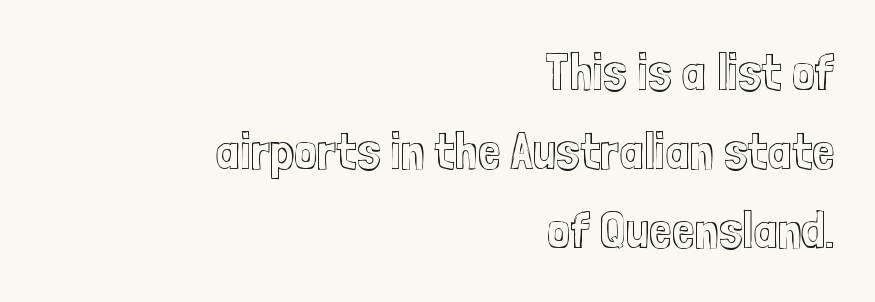
{"italic": "no", "width": "condensed", "x_height": "medium", "monospaced": "no", "underline": "no", "align": "right", "line_spacing": "normal", "line_spacing_ratio": 1.52, "letter_spacing": "normal", "letter_spacing_em": 0.0, "glyph_px": 52}
